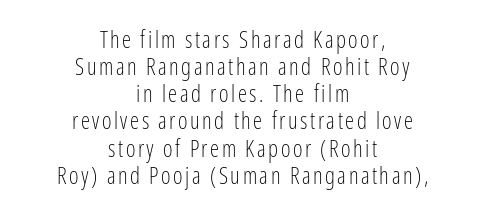
Q: Is the text bold? A: No.
Q: Is the text italic (slanted)? A: No, it is upright.
Q: Is the text underlined? A: No.
Q: How is the paragraph aligned? A: Centered.
